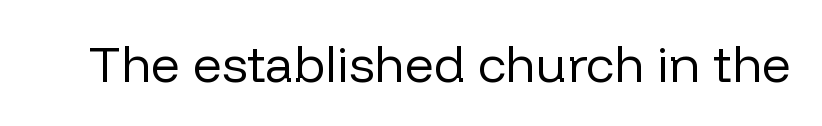
{"serif": "no", "italic": "no", "bold": "no", "weight": "regular", "width": "normal", "stroke_contrast": "low", "x_height": "medium", "monospaced": "no", "underline": "no", "letter_spacing": "normal", "letter_spacing_em": 0.0, "glyph_px": 51}
